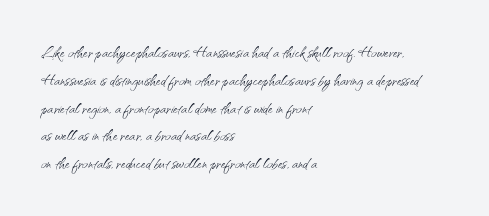
{"bold": "no", "underline": "no", "align": "left", "line_spacing": "normal", "line_spacing_ratio": 1.39, "letter_spacing": "normal", "letter_spacing_em": 0.0, "glyph_px": 20}
